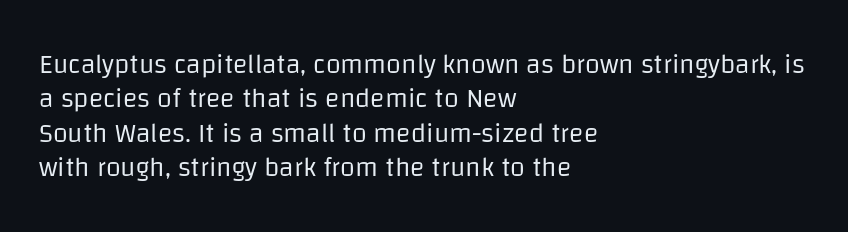
The image shows 27 px text type, upright; set left-aligned, normal line spacing (1.27x), normal letter spacing, not underlined.
